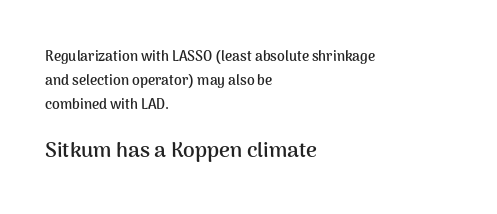
Q: Is the text bold? A: Yes.
Q: Is the text italic (slanted)? A: No, it is upright.
Q: Is the text underlined? A: No.
Q: How is the paragraph aligned? A: Left-aligned.
Q: Is the spacing between letters normal or unusually wide? A: Normal.
Q: Which block of text is set in a larger size, the first (top) or the second (bottom)? A: The second (bottom) one.
